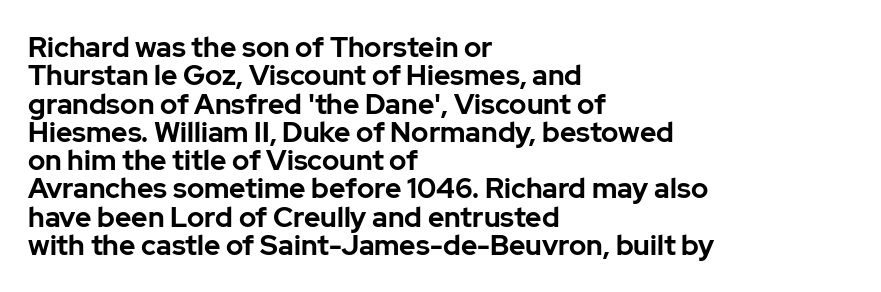
The letters stand upright; this is a roman face. Vertical spacing — tight. Just letters on the line, the space beneath them empty. Is the block centered? No — it sits flush against the left margin. You could call the tracking neutral — neither tight nor loose. Examine the stroke ends and you'll find no serifs.
